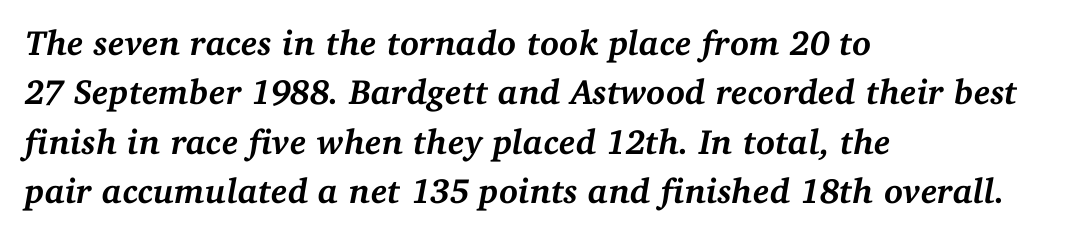
{"serif": "yes", "italic": "yes", "lean": "right", "slant_degrees": 11, "bold": "yes", "weight": "semibold", "width": "normal", "stroke_contrast": "medium", "x_height": "medium", "monospaced": "no", "underline": "no", "align": "left", "line_spacing": "normal", "line_spacing_ratio": 1.41, "letter_spacing": "normal", "letter_spacing_em": 0.0, "glyph_px": 35}
